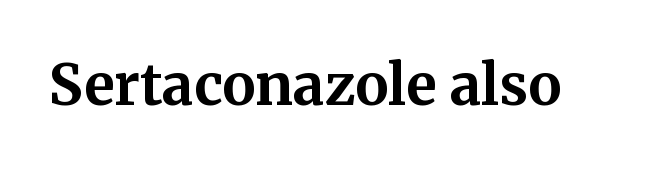
{"serif": "yes", "italic": "no", "bold": "yes", "weight": "bold", "width": "normal", "stroke_contrast": "medium", "x_height": "medium", "monospaced": "no", "underline": "no", "letter_spacing": "normal", "letter_spacing_em": 0.0, "glyph_px": 56}
